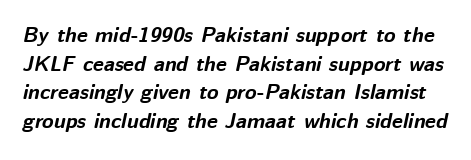
Q: Is the text bold? A: Yes.
Q: Is the text italic (slanted)? A: Yes, it leans right by about 12 degrees.
Q: Is the text underlined? A: No.
Q: Is the spacing between letters normal or unusually wide? A: Normal.
Q: Is the spacing between lines tight, normal or loose? A: Normal.
